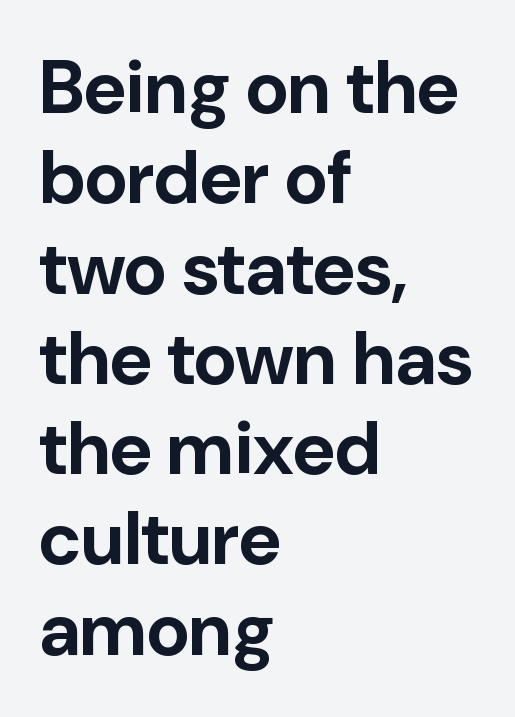
Q: Is the text bold? A: Yes.
Q: Is the text italic (slanted)? A: No, it is upright.
Q: Is the typeface a serif or a sans-serif typeface? A: Sans-serif.
Q: Is the text underlined? A: No.
Q: How is the paragraph aligned? A: Left-aligned.
Q: Is the spacing between letters normal or unusually wide? A: Normal.
Q: Width (condensed, normal, or wide)? A: Normal.
Q: Stroke contrast? A: Low.
Q: x-height? A: Medium.
Q: Monospaced? A: No.
